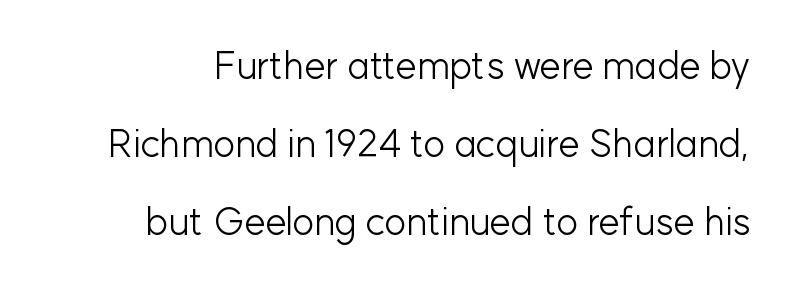
Reading down the column, the eye jumps a long way to each next line. Underlining? Definitely not there. Posture: upright roman. The cut favours lightness, reaching ordinary text weight at its darkest.
